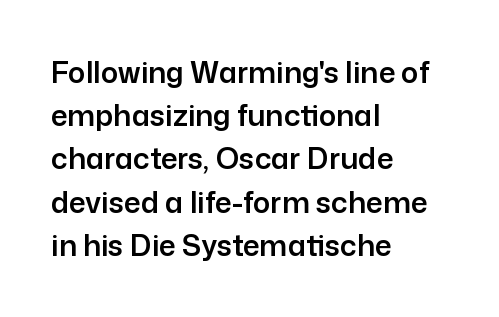
{"serif": "no", "italic": "no", "width": "normal", "stroke_contrast": "low", "x_height": "medium", "monospaced": "no", "underline": "no", "align": "left", "line_spacing": "normal", "line_spacing_ratio": 1.49, "letter_spacing": "normal", "letter_spacing_em": 0.0, "glyph_px": 29}
